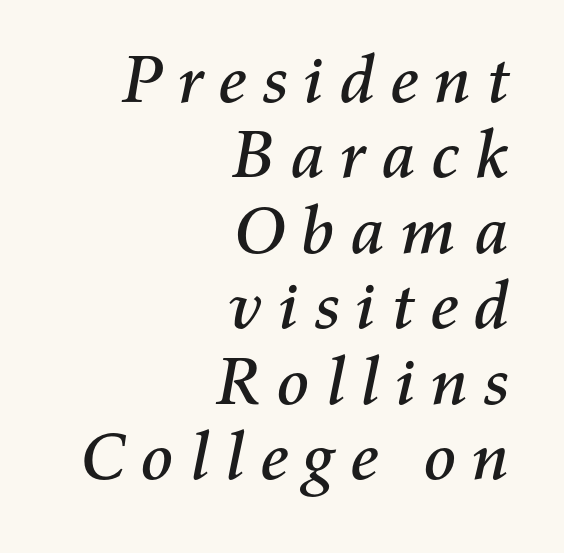
The image shows 68 px text type, italic (leaning right); set right-aligned, tight line spacing (1.11x), not underlined; medium stroke contrast and a medium x-height.
